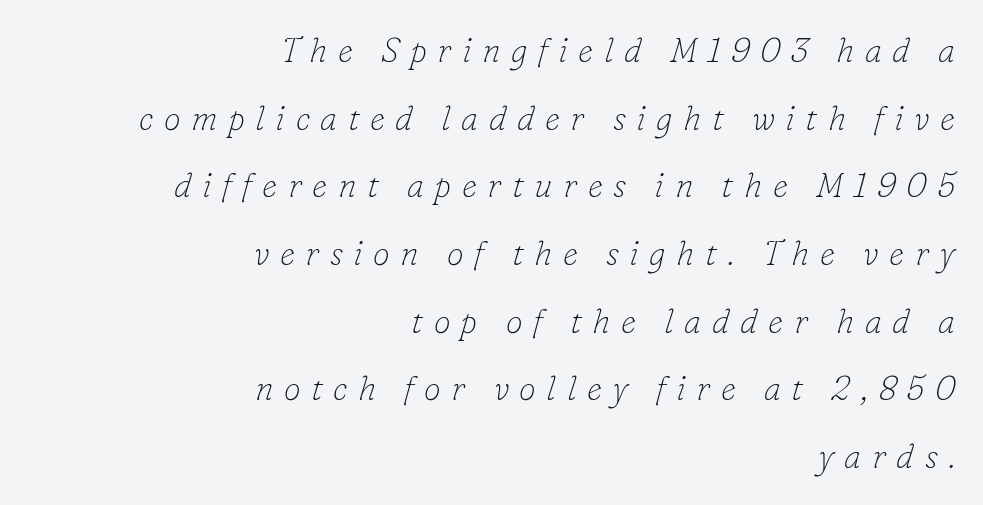
{"serif": "yes", "italic": "yes", "lean": "right", "slant_degrees": 16, "bold": "no", "weight": "thin", "width": "normal", "stroke_contrast": "low", "x_height": "small", "monospaced": "no", "underline": "no", "align": "right", "line_spacing": "loose", "line_spacing_ratio": 1.99, "letter_spacing": "wide", "letter_spacing_em": 0.31, "glyph_px": 34}
